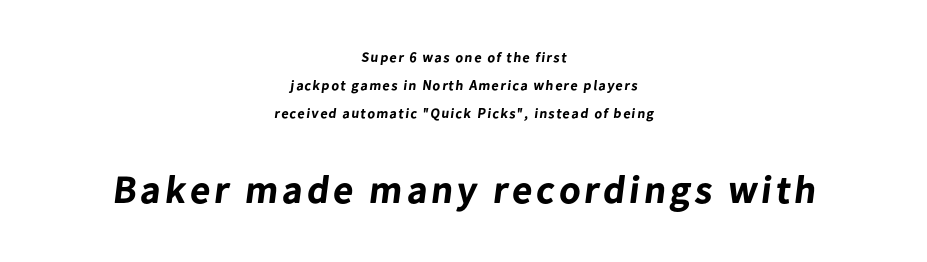
The rendering positions every line midway between the sides. Whoever set this chose breathing room over compactness in the vertical rhythm. The rendering shows plain stroke endings on the letterforms — a sans-serif design. Bare-footed words on every line. These lines are rendered in a variable-pitch font.
